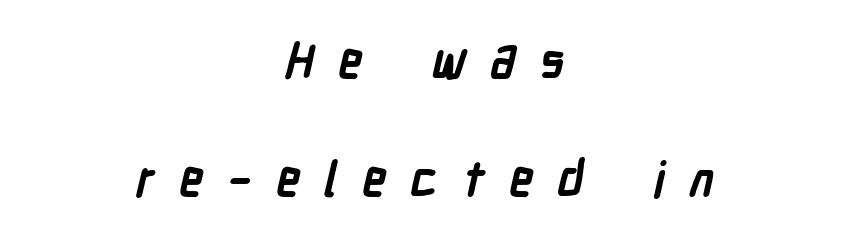
Spacing between characters has been opened up far beyond the box default. Alignment: centered. A full-strength bold gives these letters their thick strokes. The vertical gap from one line to the next is large. The designer went with a sans here, leaving each stem footless. Note the varied advance widths — an 'i' is clearly narrower than an 'm'.
